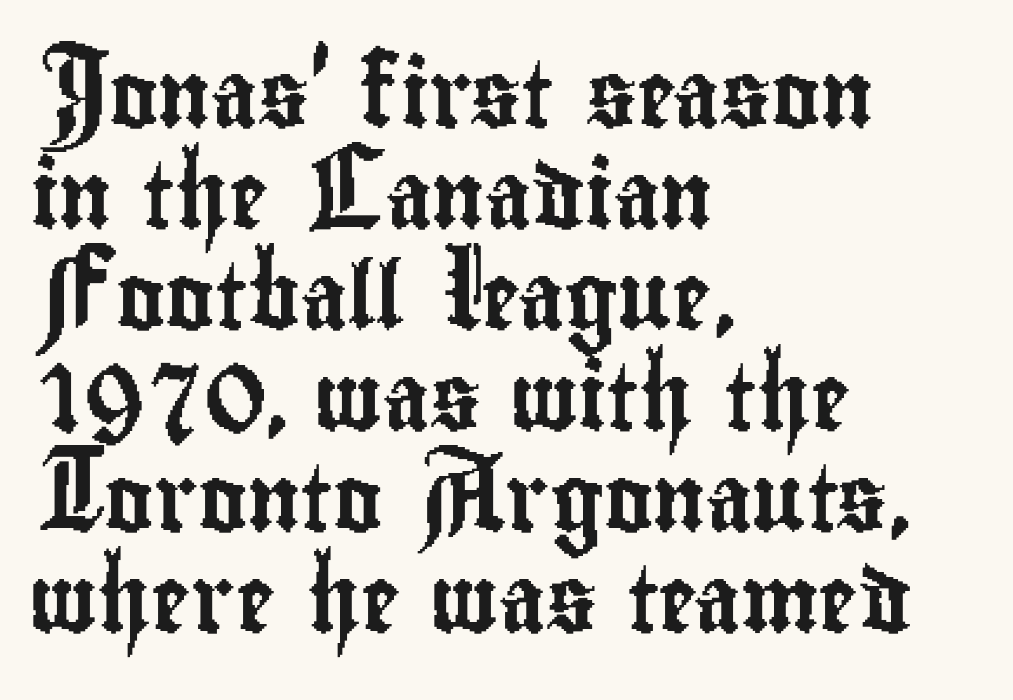
Q: Is the text italic (slanted)? A: No, it is upright.
Q: Is the typeface a serif or a sans-serif typeface? A: Sans-serif.
Q: Is the text underlined? A: No.
Q: How is the paragraph aligned? A: Left-aligned.
Q: Is the spacing between letters normal or unusually wide? A: Normal.
Q: Is the spacing between lines tight, normal or loose? A: Normal.
Q: Width (condensed, normal, or wide)? A: Condensed.
Q: Stroke contrast? A: Low.
Q: x-height? A: Small.
Q: Monospaced? A: No.
